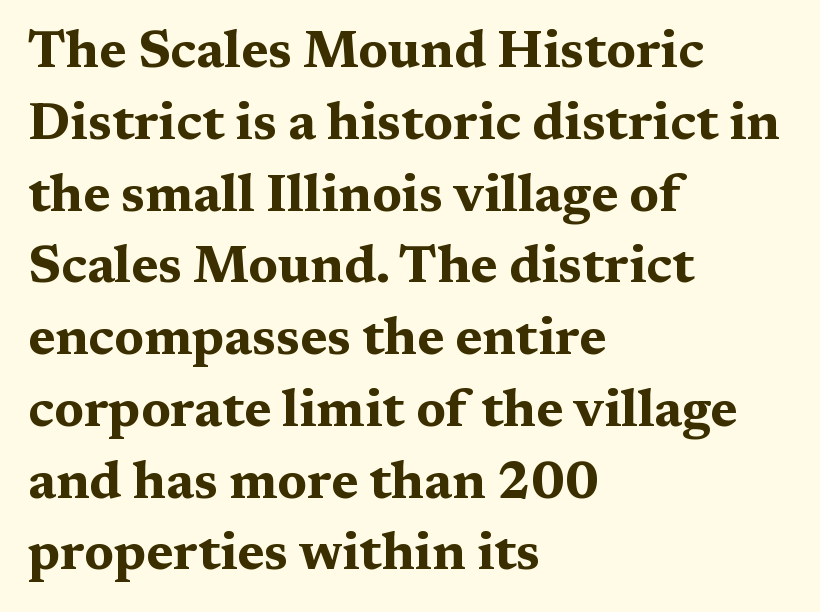
{"serif": "yes", "italic": "no", "bold": "yes", "weight": "bold", "width": "wide", "stroke_contrast": "medium", "x_height": "medium", "monospaced": "no", "underline": "no", "align": "left", "line_spacing": "normal", "line_spacing_ratio": 1.38, "letter_spacing": "normal", "letter_spacing_em": 0.0, "glyph_px": 52}
